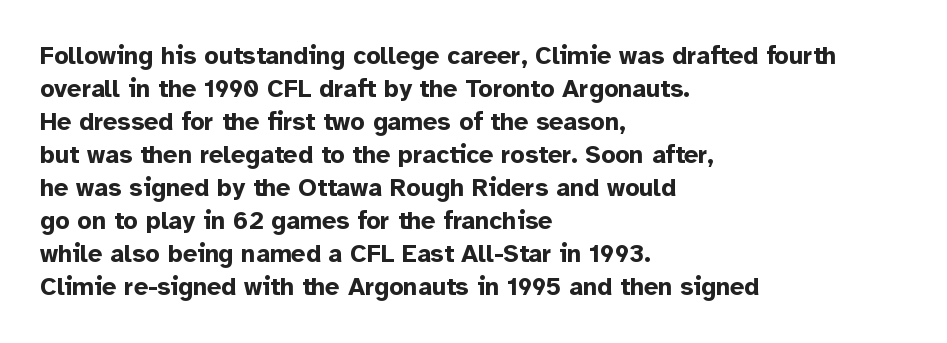
A full-strength bold gives these letters their thick strokes. The gaps between neighbouring characters are ordinary and unremarkable. The lines sit at an ordinary, default distance from one another. Descender tails drop into unmarked territory.
